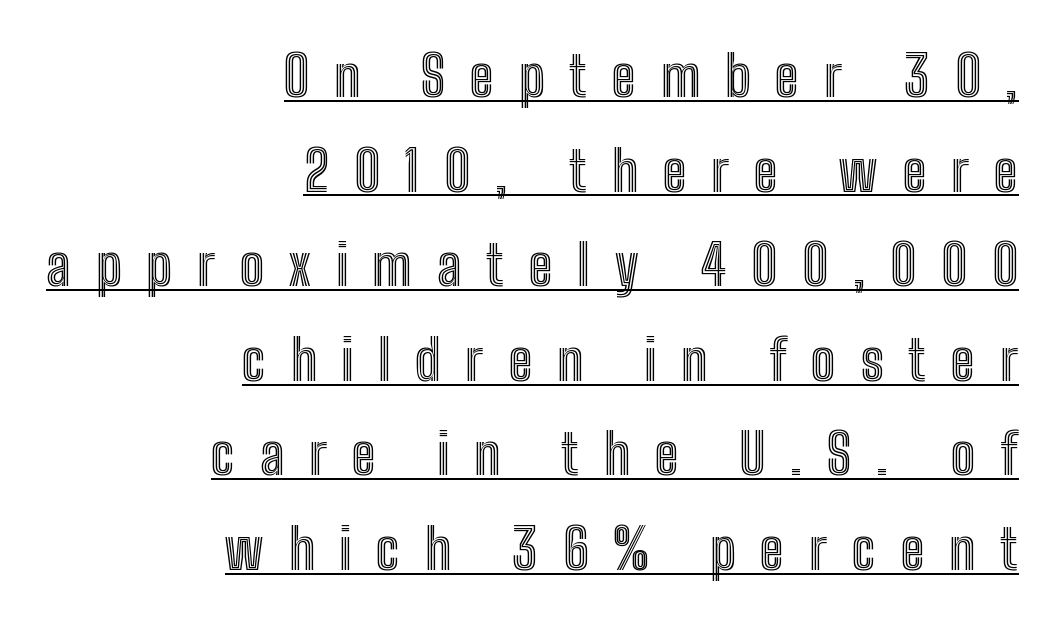
The image shows 55 px condensed type, upright; set right-aligned, line spacing 1.72x, unusually wide letter spacing (+0.45 em), underlined; a medium x-height.
